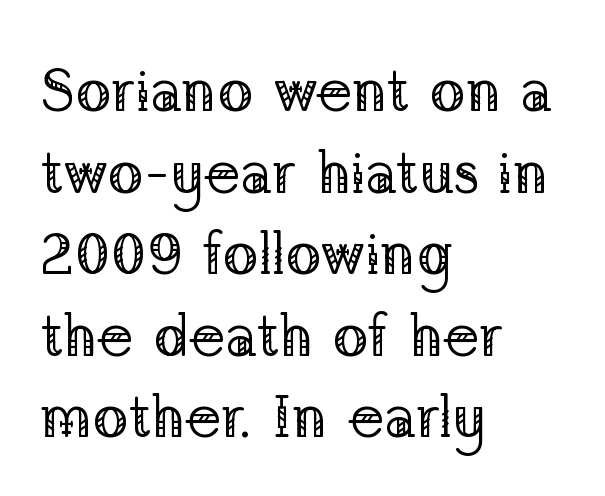
The image shows 60 px regular-weight serif type, upright; set left-aligned, normal line spacing (1.36x), normal letter spacing, not underlined; low stroke contrast and a medium x-height.
